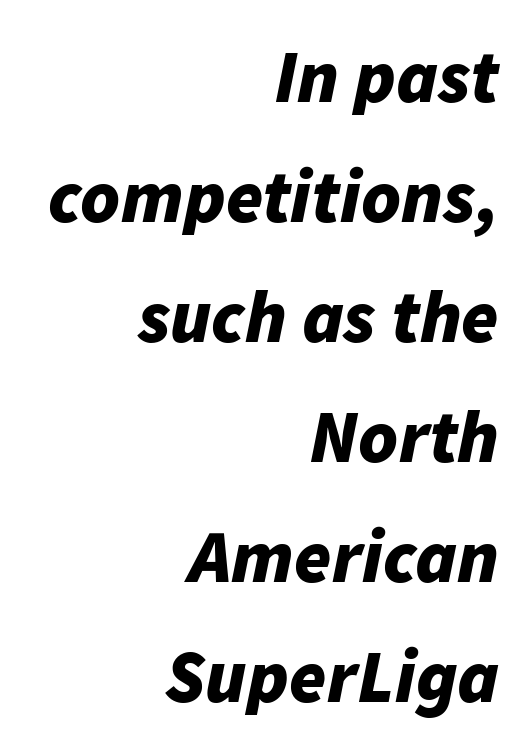
{"italic": "yes", "lean": "right", "slant_degrees": 11, "bold": "yes", "weight": "bold", "width": "normal", "stroke_contrast": "low", "x_height": "medium", "monospaced": "no", "underline": "no", "align": "right", "line_spacing": "normal", "line_spacing_ratio": 1.6, "letter_spacing": "normal", "letter_spacing_em": 0.0, "glyph_px": 75}
